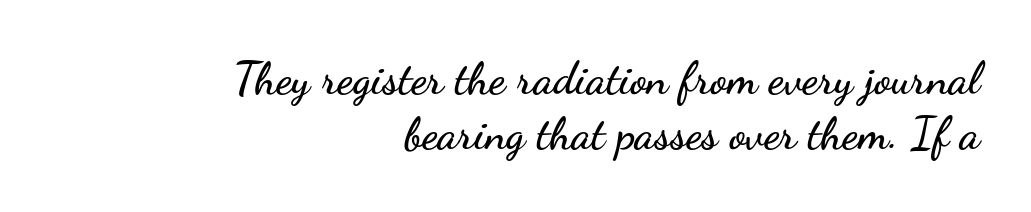
The image shows 45 px wide sans-serif type; set right-aligned, line spacing 1.22x, normal letter spacing, not underlined; low stroke contrast and a small x-height.
